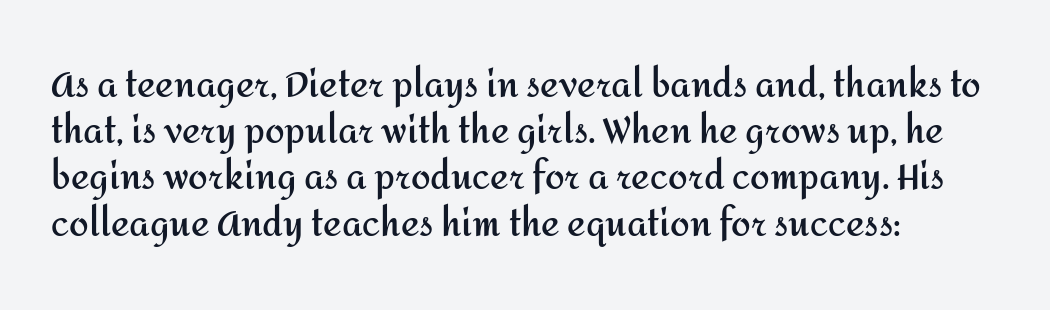
{"serif": "no", "italic": "no", "bold": "yes", "weight": "semibold", "width": "normal", "stroke_contrast": "medium", "x_height": "medium", "monospaced": "no", "underline": "no", "align": "left", "line_spacing": "normal", "line_spacing_ratio": 1.32, "letter_spacing": "normal", "letter_spacing_em": 0.0, "glyph_px": 35}
